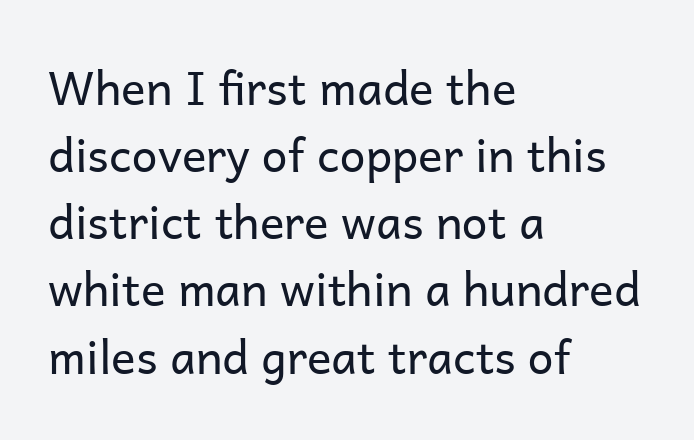
In terms of letterspacing, this is plain default setting. The rendering uses natural spacing where letterforms have individual widths. Summary of weight: not heavy and not bold. Each letter's strokes conclude bluntly, with no projecting serifs.
